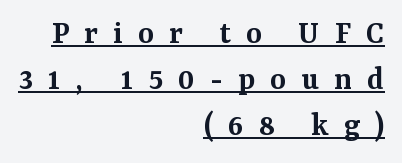
{"serif": "yes", "italic": "no", "bold": "semi", "weight": "semibold", "width": "normal", "stroke_contrast": "medium", "x_height": "medium", "monospaced": "no", "underline": "yes", "align": "right", "line_spacing": "normal", "line_spacing_ratio": 1.35, "letter_spacing": "wide", "letter_spacing_em": 0.44, "glyph_px": 34}
